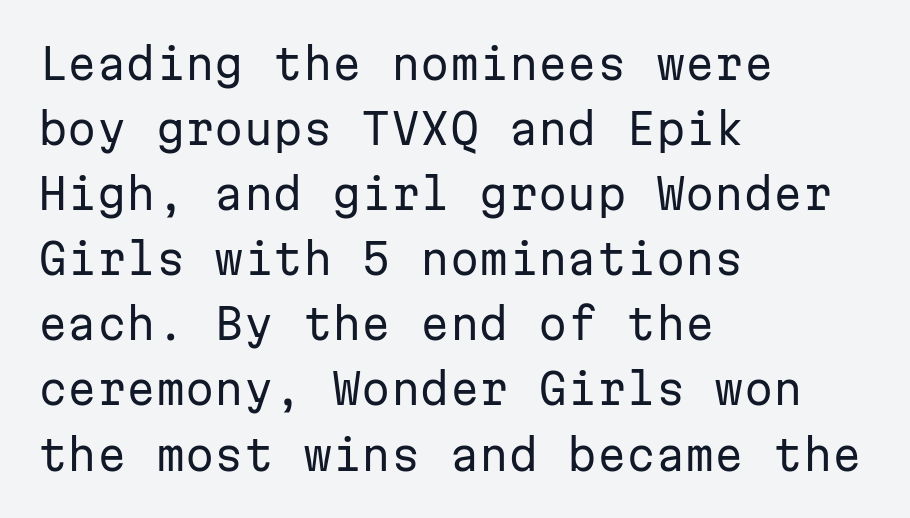
Note the uniform advance width — an 'i' takes as much space as an 'm'. A normal amount of white space separates one row of letters from the next. Letters have the restrained weight of plain body copy at most. Which margin do the lines hug? The left one — the right edge is uneven. Vertical strokes here are truly vertical.
